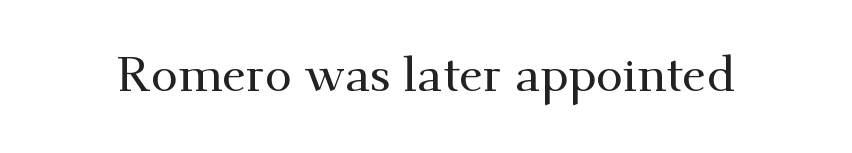
The image shows 49 px serif type, upright; set normal letter spacing, not underlined; medium stroke contrast and a small x-height.
